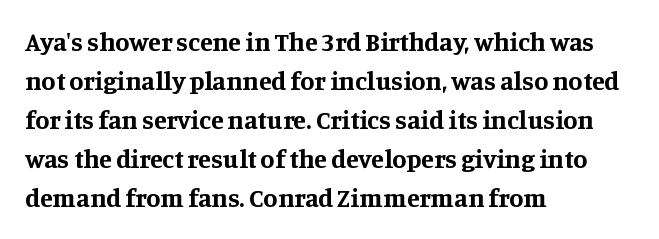
{"italic": "no", "bold": "yes", "underline": "no", "align": "left", "line_spacing": "normal", "line_spacing_ratio": 1.5, "letter_spacing": "normal", "letter_spacing_em": 0.0, "glyph_px": 26}
